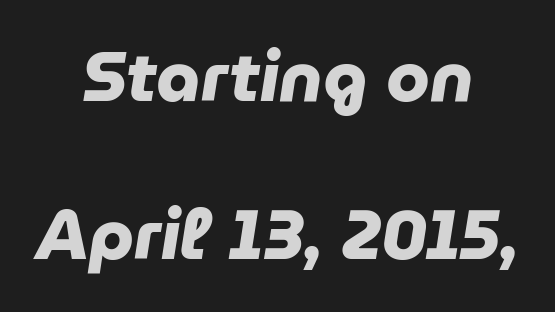
The rag falls on both sides of this text block equally. Between one letter and the next there's only the usual sliver of space. Quick note: interline space is abundant. Spacing verdict: proportional, widths tailored to each character. Check the space under the baseline: it is left empty. Is the type bold? Yes — the strokes are clearly thick and heavy.
